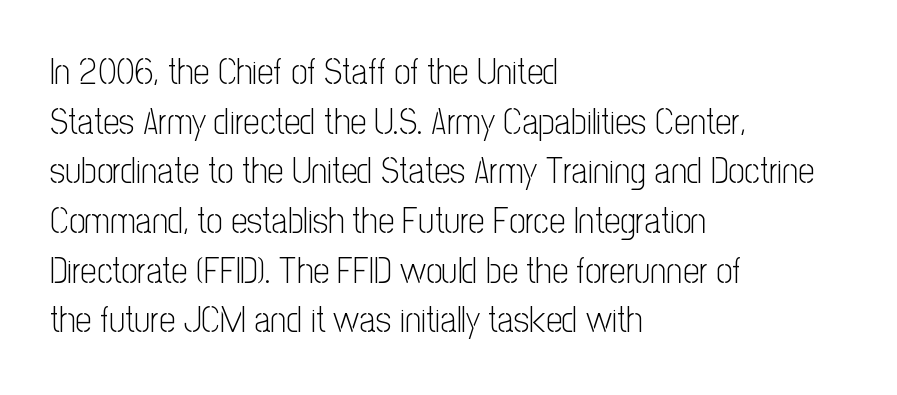
Q: Is the text bold? A: No.
Q: Is the text italic (slanted)? A: No, it is upright.
Q: Is the typeface a serif or a sans-serif typeface? A: Sans-serif.
Q: Is the text underlined? A: No.
Q: How is the paragraph aligned? A: Left-aligned.
Q: Is the spacing between letters normal or unusually wide? A: Normal.
Q: Is the spacing between lines tight, normal or loose? A: Normal.
Q: Width (condensed, normal, or wide)? A: Condensed.
Q: Stroke contrast? A: Low.
Q: x-height? A: Medium.
Q: Monospaced? A: No.
